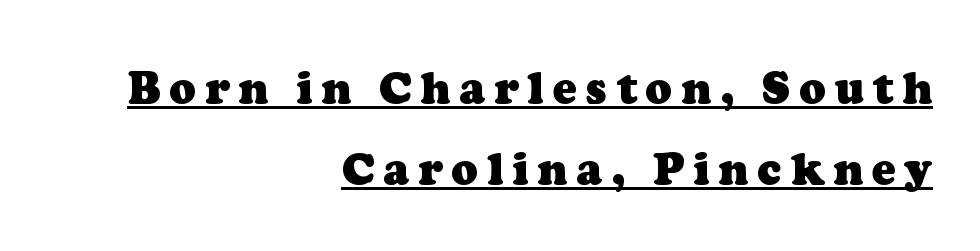
The image shows 44 px heavy serif type; set right-aligned, line spacing 1.83x, unusually wide letter spacing (+0.2 em), underlined; low stroke contrast and a medium x-height.
